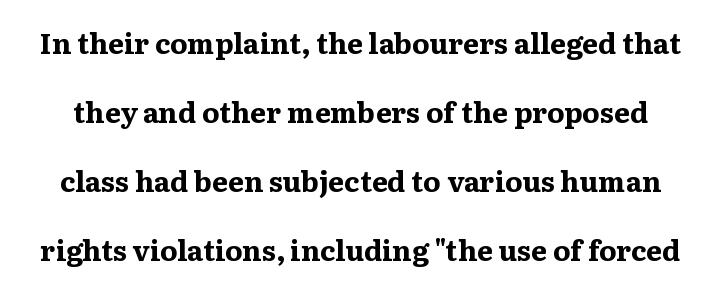
{"serif": "yes", "italic": "no", "bold": "yes", "weight": "bold", "width": "wide", "stroke_contrast": "medium", "x_height": "medium", "monospaced": "no", "underline": "no", "line_spacing": "loose", "line_spacing_ratio": 2.46, "letter_spacing": "normal", "letter_spacing_em": 0.0, "glyph_px": 28}
